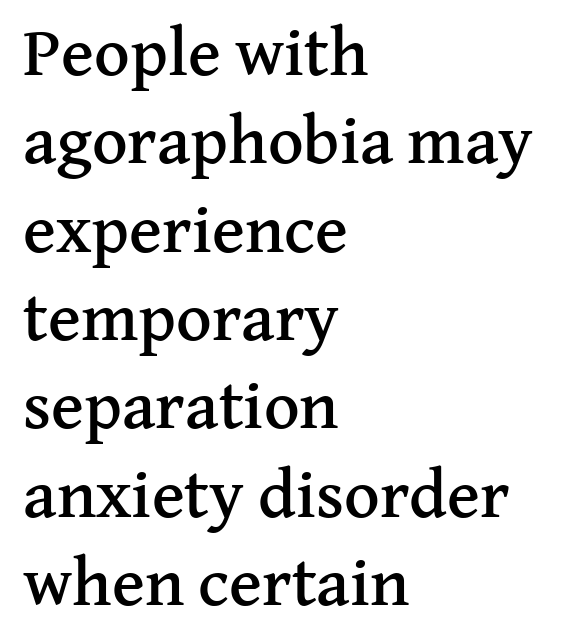
Q: Is the text italic (slanted)? A: No, it is upright.
Q: Is the typeface a serif or a sans-serif typeface? A: Serif.
Q: Is the text underlined? A: No.
Q: How is the paragraph aligned? A: Left-aligned.
Q: Is the spacing between letters normal or unusually wide? A: Normal.
Q: Is the spacing between lines tight, normal or loose? A: Normal.
Q: Width (condensed, normal, or wide)? A: Normal.
Q: Stroke contrast? A: Medium.
Q: x-height? A: Medium.
Q: Monospaced? A: No.
